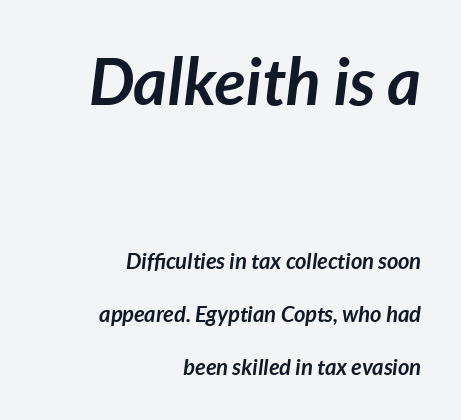
{"italic": "yes", "lean": "right", "slant_degrees": 7, "bold": "yes", "weight": "semibold", "width": "normal", "stroke_contrast": "low", "x_height": "medium", "monospaced": "no", "underline": "no", "align": "right", "line_spacing": "loose", "line_spacing_ratio": 2.39, "letter_spacing": "normal", "letter_spacing_em": 0.0, "larger_block": "first", "size_ratio": 2.95, "glyph_px": 65}
